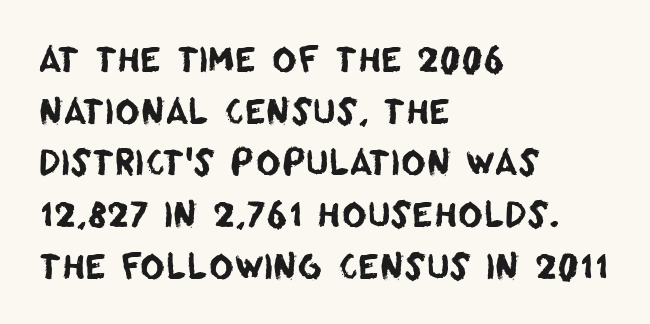
The image shows 34 px sans-serif type; set left-aligned, normal line spacing (1.52x), normal letter spacing, not underlined; low stroke contrast and a large x-height.
